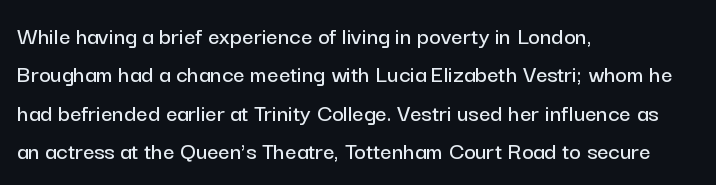
These lines stack with their left ends in a neat column. This is the regular roman posture of the typeface. Leading matches the norm, producing a regular column. No extra tracking has been applied to these lines. Type without underlining.
